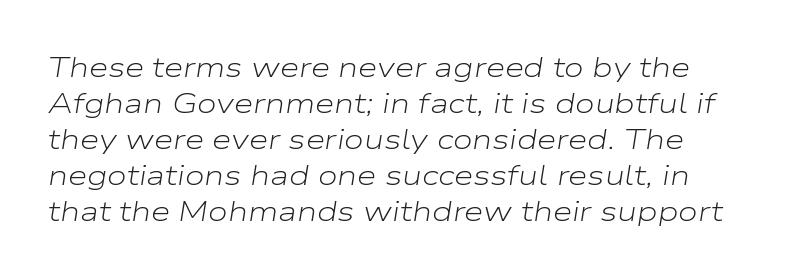
The image shows 28 px light, wide type, italic (leaning right); set normal line spacing (1.29x), normal letter spacing, not underlined; low stroke contrast and a medium x-height.
